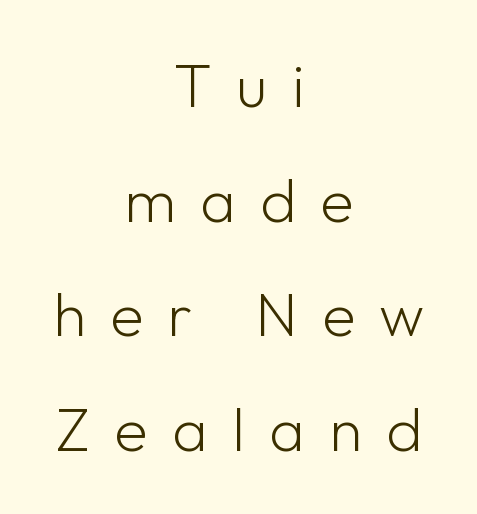
The image shows 61 px light sans-serif type, upright; set centered, line spacing 1.88x, unusually wide letter spacing (+0.4 em), not underlined; low stroke contrast and a medium x-height.
